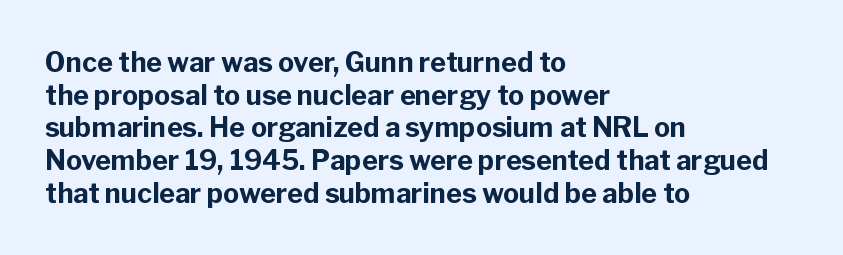
Q: Is the text bold? A: Yes.
Q: Is the text italic (slanted)? A: No, it is upright.
Q: Is the text underlined? A: No.
Q: How is the paragraph aligned? A: Left-aligned.
Q: Is the spacing between letters normal or unusually wide? A: Normal.
